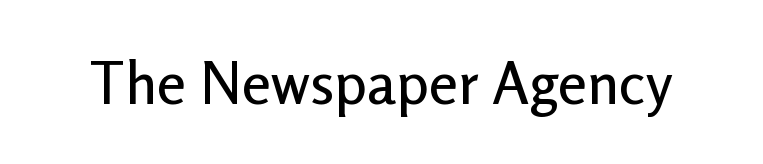
{"serif": "no", "italic": "no", "width": "normal", "stroke_contrast": "low", "x_height": "medium", "monospaced": "no", "underline": "no", "letter_spacing": "normal", "letter_spacing_em": 0.0, "glyph_px": 59}
